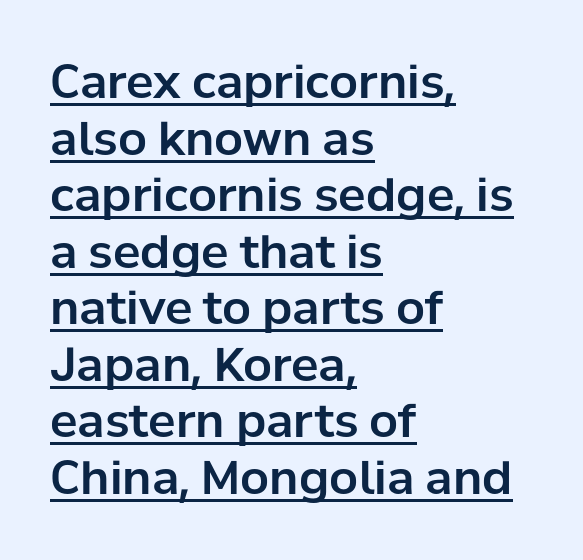
{"serif": "no", "italic": "no", "width": "normal", "stroke_contrast": "low", "x_height": "medium", "monospaced": "no", "underline": "yes", "align": "left", "line_spacing_ratio": 1.23, "letter_spacing": "normal", "letter_spacing_em": 0.0, "glyph_px": 46}
